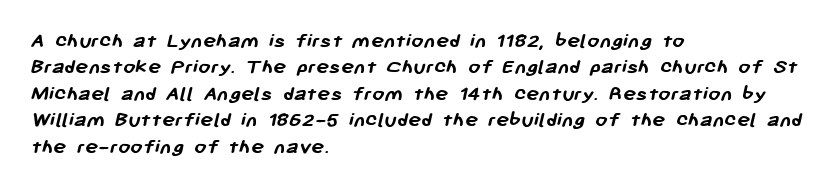
Q: Is the text bold? A: Yes.
Q: Is the text underlined? A: No.
Q: How is the paragraph aligned? A: Left-aligned.
Q: Is the spacing between letters normal or unusually wide? A: Normal.
